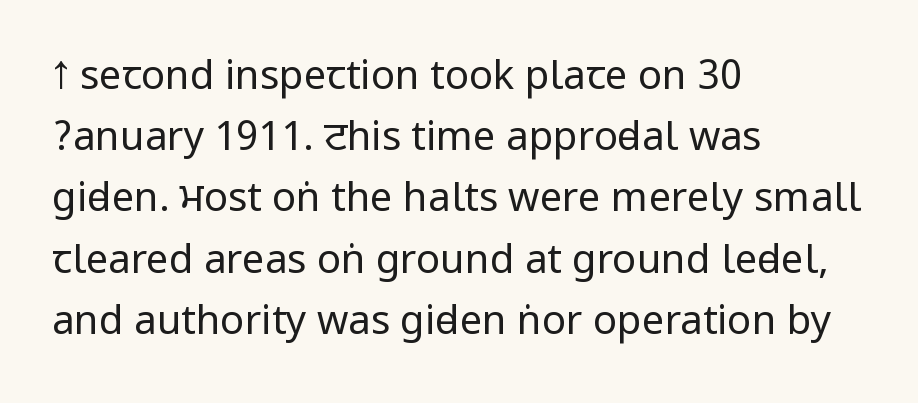
The font's upright variant was chosen for this text. A typesetter would call this leading conventional body-copy spacing. No extra tracking has been applied to these lines. Rule under the text: the space is simply empty. On a weight scale, this lands at 450 or below. These lines are composed in type without serifs.
